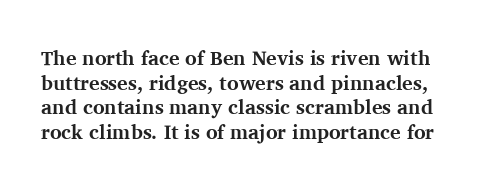
Q: Is the text bold? A: Yes.
Q: Is the text italic (slanted)? A: No, it is upright.
Q: Is the text underlined? A: No.
Q: Is the spacing between letters normal or unusually wide? A: Normal.
